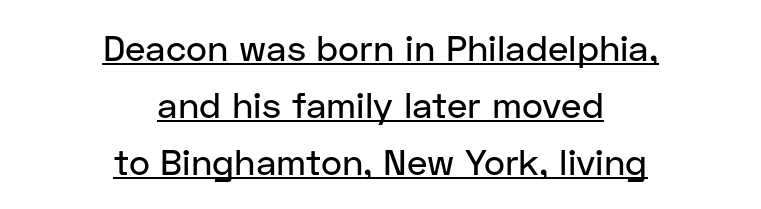
What stands out about the letter spacing? Nothing — it is the standard amount. Notice how a bar underscores the lettering throughout. Look at the bottom of the vertical strokes: they stop flat, with no serifs. These lines are centered, leaving both edges ragged. Here the designer chose a conventional face with non-uniform glyph widths. Students, observe: this is what conventionally led text looks like.
